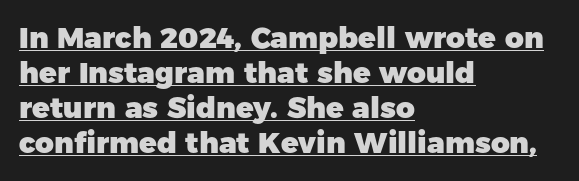
{"serif": "no", "italic": "no", "bold": "yes", "weight": "heavy", "width": "normal", "stroke_contrast": "low", "x_height": "medium", "monospaced": "no", "underline": "yes", "align": "left", "line_spacing_ratio": 1.21, "letter_spacing": "normal", "letter_spacing_em": 0.0, "glyph_px": 29}
